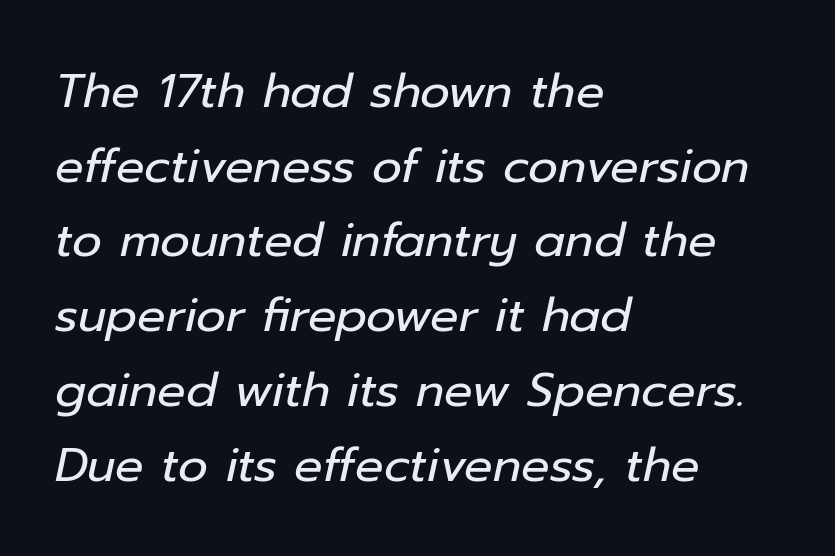
This sample keeps an unexceptional amount of space between lines. The rendering keeps characters at their native spacing. Would a proofreader flag this as italicized? Yes. The setting favours the left margin, as ordinary paragraphs usually do.
